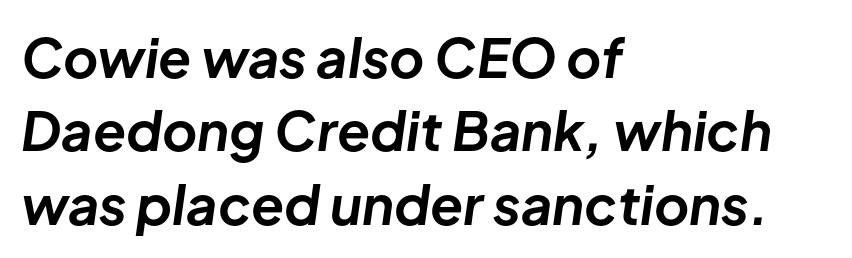
This sample is left-justified, so line endings fall wherever the words run out. One glance says typical: line gaps are just what's usual. The typography opts for an oblique posture over an upright one. The passage shown is typed in a proportional face where columns would drift. The strokes are fattened all the way to bold. The strip under each line holds only bare page.
